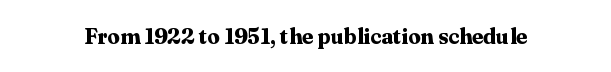
Short note: letters normally spaced. Words float on clear page, feet unadorned. The letters stand upright; this is a roman face. Heavy, bold letterforms.
